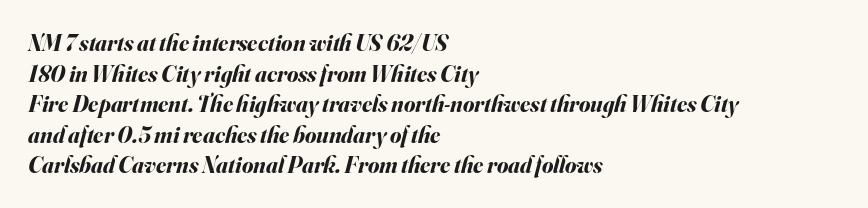
Q: Is the text bold? A: Yes.
Q: Is the text italic (slanted)? A: Yes, it leans right by about 16 degrees.
Q: Is the text underlined? A: No.
Q: How is the paragraph aligned? A: Left-aligned.
Q: Is the spacing between letters normal or unusually wide? A: Normal.
Q: Is the spacing between lines tight, normal or loose? A: Normal.
